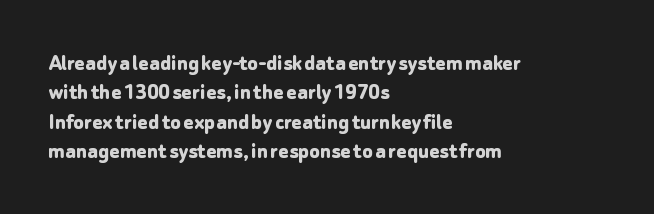
Q: Is the text bold? A: Yes.
Q: Is the text italic (slanted)? A: No, it is upright.
Q: Is the text underlined? A: No.
Q: How is the paragraph aligned? A: Left-aligned.
Q: Is the spacing between letters normal or unusually wide? A: Normal.
